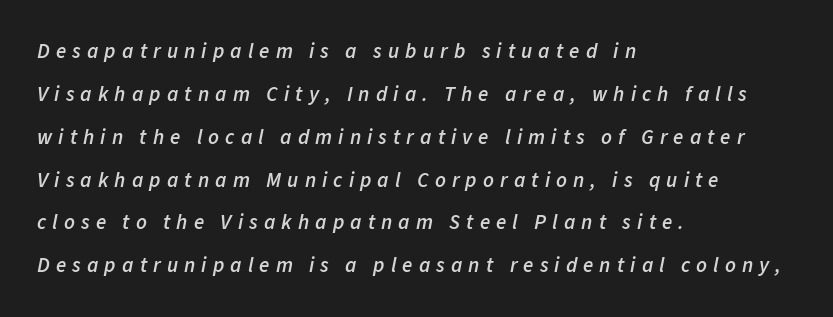
The paragraph shown leans on its left margin. Descender tails drop into unmarked territory. Interline gaps are noticeably wide in this sample. The letterforms stand isolated, each surrounded by extra space. The font is running at a semibold setting, under full bold. Style check: oblique.
